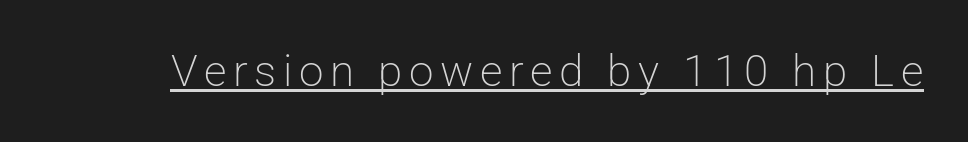
This sample has the flowing, uneven cadence of proportional lettering. The type family on display is of the sans-serif kind. Heft: none added — not bold. Every stem runs plumb, perpendicular to the baseline.
